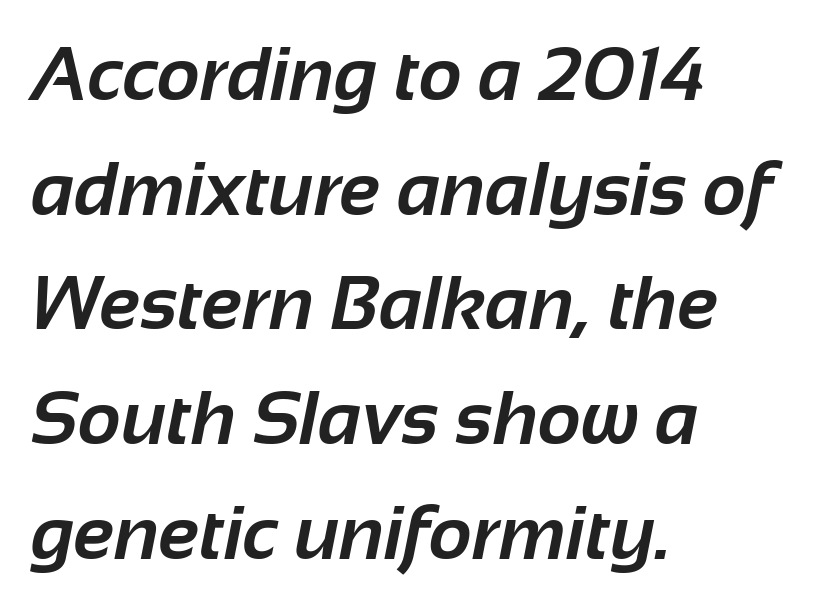
Q: Is the text bold? A: Yes.
Q: Is the typeface a serif or a sans-serif typeface? A: Sans-serif.
Q: Is the text underlined? A: No.
Q: How is the paragraph aligned? A: Left-aligned.
Q: Is the spacing between letters normal or unusually wide? A: Normal.
Q: Is the spacing between lines tight, normal or loose? A: Normal.
Q: Width (condensed, normal, or wide)? A: Normal.
Q: Stroke contrast? A: Low.
Q: x-height? A: Medium.
Q: Monospaced? A: No.
